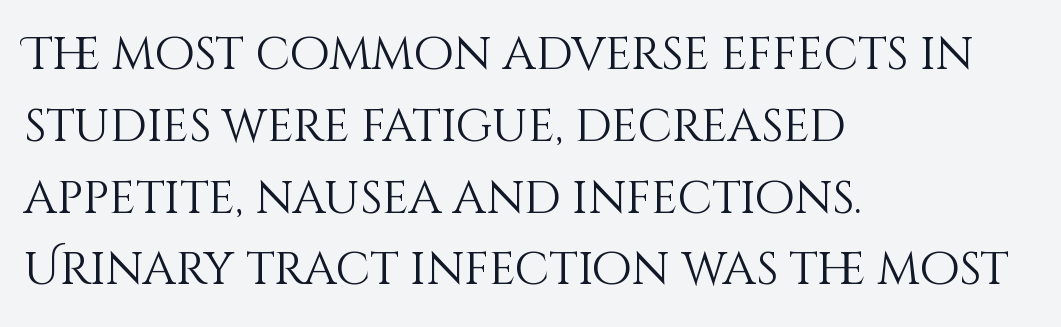
Q: Is the text bold? A: No.
Q: Is the text italic (slanted)? A: No, it is upright.
Q: Is the text underlined? A: No.
Q: How is the paragraph aligned? A: Left-aligned.
Q: Is the spacing between letters normal or unusually wide? A: Normal.
Q: Is the spacing between lines tight, normal or loose? A: Normal.
Q: Width (condensed, normal, or wide)? A: Normal.
Q: Stroke contrast? A: Medium.
Q: x-height? A: Large.
Q: Monospaced? A: No.
